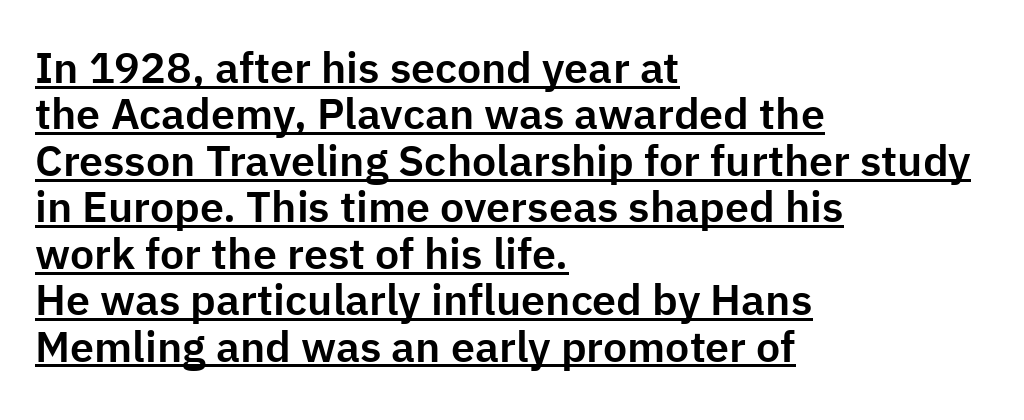
Line starts are locked; line ends wander. This is roman type, the default non-slanted kind. Between one letter and the next there's only the usual sliver of space. The words here are underlined. Does the type have serifs? No, each stem ends abruptly.
